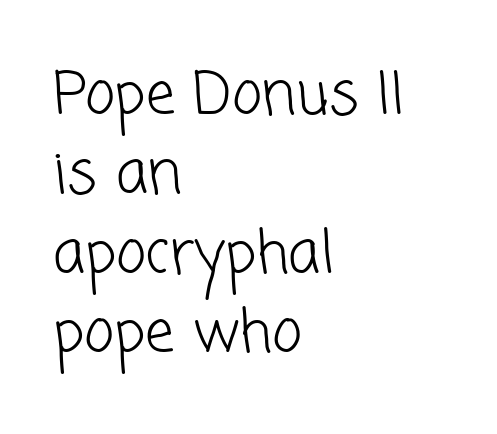
The image shows 58 px light sans-serif type; set left-aligned, normal line spacing (1.37x), normal letter spacing, not underlined; low stroke contrast and a medium x-height.
